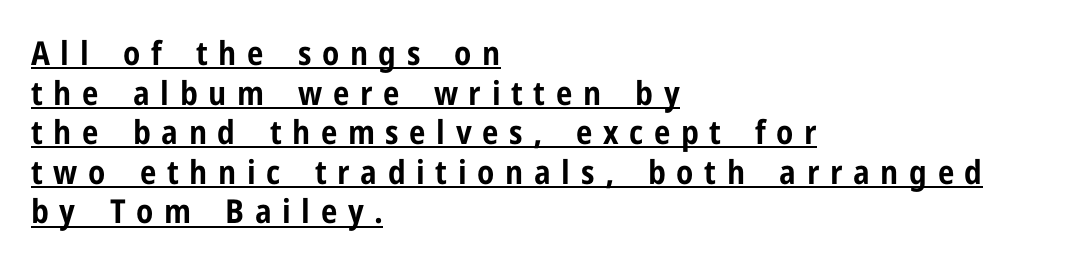
The image shows 33 px bold, condensed sans-serif type, upright; set left-aligned, line spacing 1.2x, unusually wide letter spacing (+0.32 em), underlined; low stroke contrast and a medium x-height.
